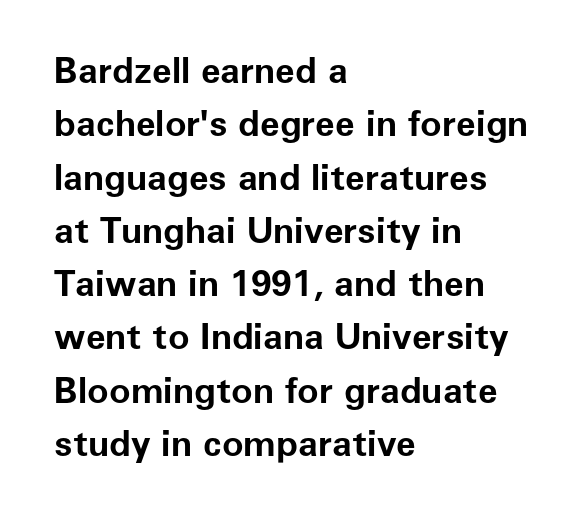
The image shows 36 px bold sans-serif type, upright; set left-aligned, normal line spacing (1.48x), normal letter spacing, not underlined; low stroke contrast and a medium x-height.
